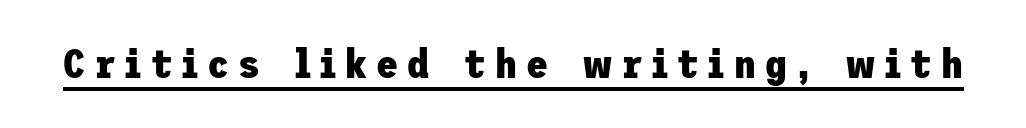
These lines were composed using upright roman letters. No feet cap the strokes, marking this as sans-serif type. Typographic density is high because the face is bold. This rendering widens character spacing well past its baseline value. The sample's only ornament is a line tracing under the words.
